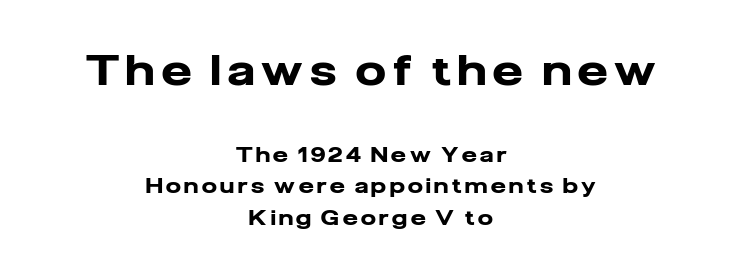
The letters in the upper block stand taller than those in the block below. The compositor balanced each line on the midline. The letters are bold, with thick, heavy strokes. No italicization has been applied; the sample stays upright. The zone under the glyphs is completely vacant. Observe the absence of serifs on each vertical stroke in this sample.
